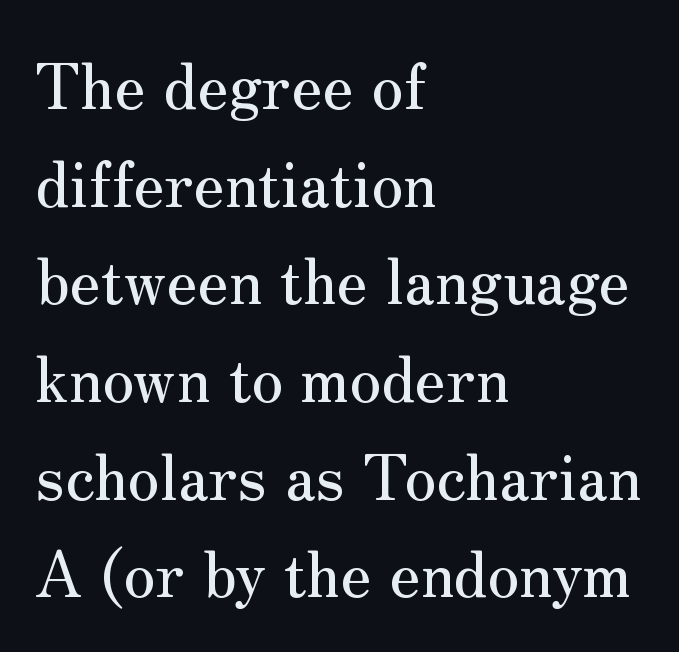
{"serif": "yes", "italic": "no", "width": "normal", "stroke_contrast": "medium", "x_height": "small", "monospaced": "no", "underline": "no", "align": "left", "line_spacing": "normal", "line_spacing_ratio": 1.55, "letter_spacing": "normal", "letter_spacing_em": 0.0, "glyph_px": 63}
